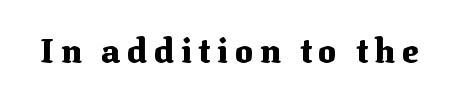
The image shows 34 px heavy serif type, upright; set not underlined; medium stroke contrast and a medium x-height.
